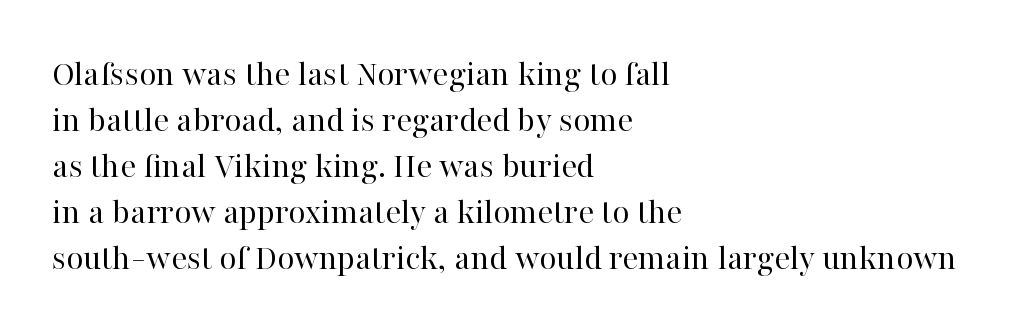
Ascenders rise straight up at ninety degrees. This sample is left-justified, so line endings fall wherever the words run out. This is not heavy type; no bold has been used. The face used here is proportionally spaced, like ordinary book or web type. These lines keep a tight, regular rhythm from letter to letter. Are there feet on the stems? There are — it's a serif.
